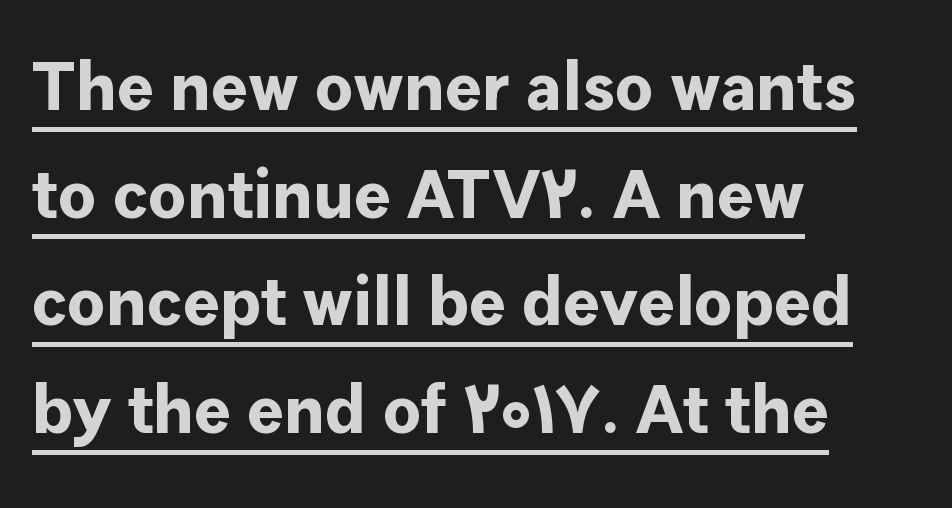
Q: Is the text bold? A: Yes.
Q: Is the text italic (slanted)? A: No, it is upright.
Q: Is the typeface a serif or a sans-serif typeface? A: Sans-serif.
Q: Is the text underlined? A: Yes.
Q: How is the paragraph aligned? A: Left-aligned.
Q: Is the spacing between letters normal or unusually wide? A: Normal.
Q: Is the spacing between lines tight, normal or loose? A: Normal.
Q: Width (condensed, normal, or wide)? A: Normal.
Q: Stroke contrast? A: Low.
Q: x-height? A: Medium.
Q: Monospaced? A: No.
